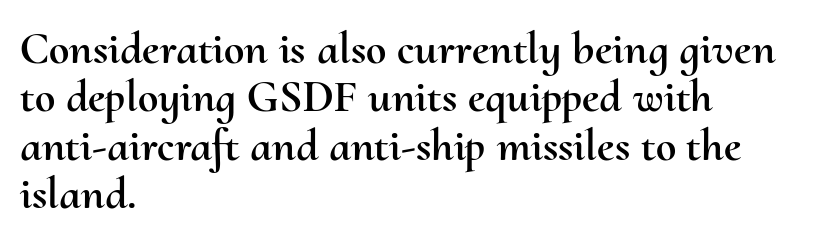
Q: Is the text italic (slanted)? A: No, it is upright.
Q: Is the text underlined? A: No.
Q: How is the paragraph aligned? A: Left-aligned.
Q: Is the spacing between letters normal or unusually wide? A: Normal.
Q: Is the spacing between lines tight, normal or loose? A: Tight.
Q: Width (condensed, normal, or wide)? A: Normal.
Q: Stroke contrast? A: Medium.
Q: x-height? A: Small.
Q: Monospaced? A: No.
